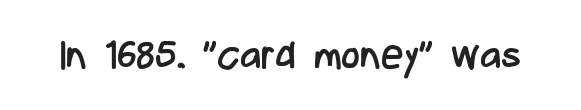
The image shows 40 px regular-weight, condensed sans-serif type, upright; set normal letter spacing, not underlined; low stroke contrast and a medium x-height.
